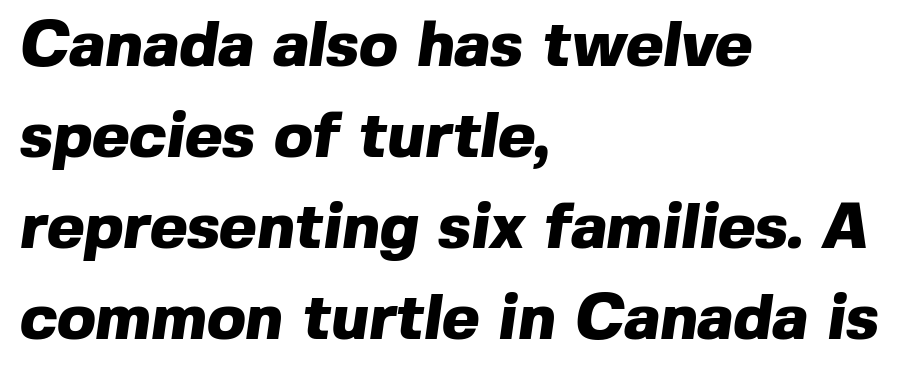
The image shows 64 px heavy sans-serif type; set left-aligned, normal line spacing (1.42x), normal letter spacing, not underlined; a medium x-height.
